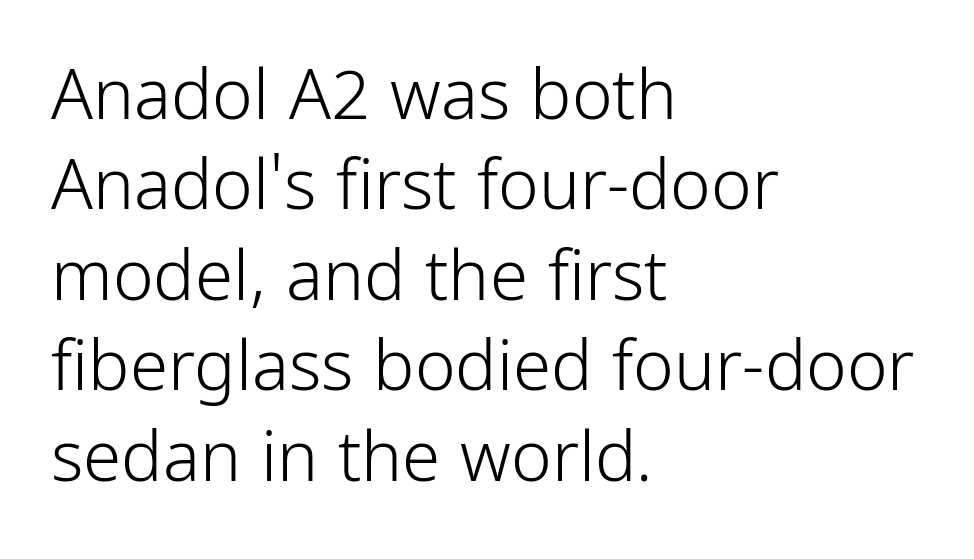
Bare-footed words on every line. The line-height multiplier appears to be the usual default. The type family on display is of the sans-serif kind. How are the letters spaced? Ordinarily, with no added tracking. Ink coverage per letter is moderate at most. A student would call this left alignment; a typographer would say flush left, rag right.
